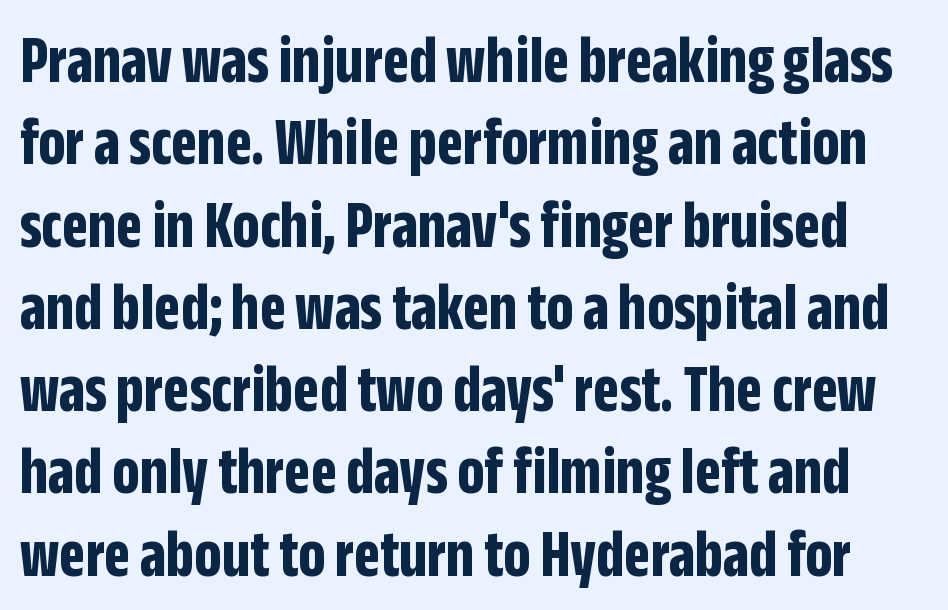
The image shows 68 px bold, condensed sans-serif type, upright; set line spacing 1.21x, normal letter spacing, not underlined; low stroke contrast and a large x-height.
